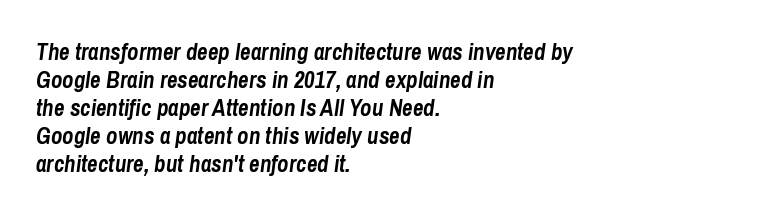
Just letters on the line, the space beneath them empty. Glyph-to-glyph distance matches everyday printed text. Quick note: italic. Stroke thickness is high; the sample reads as a true bold. The lines are quadded left.
